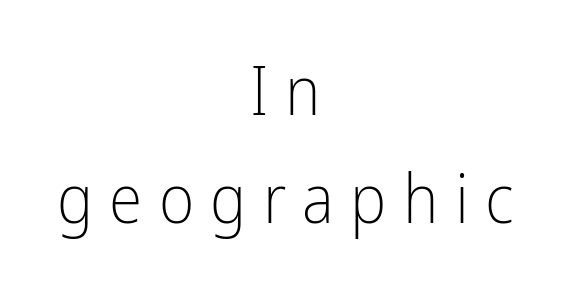
If you folded the block vertically in half, each line would mirror itself in length. No letter is thick-stroked: the sample isn't bold. Glyph-to-glyph distance is far greater than everyday printed text. Nobody drew a line under any word here. Do the letters lean? They stand straight. If you measured baseline to baseline, you'd find a middling distance.
